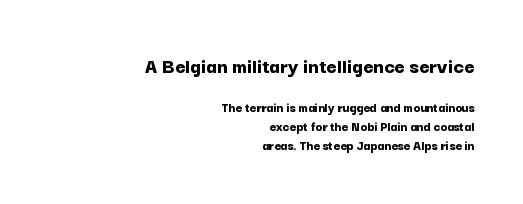
This layout puts the oversized block above and the modest block below. Does the leading feel generous? No, just average. The compositor pushed each line to the right boundary. The passage shown has conventional tracking throughout. Nope, not italic — everything's standing straight. Quick note: underline off.
